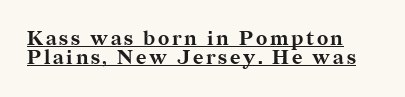
Q: Is the text bold? A: Yes.
Q: Is the text italic (slanted)? A: No, it is upright.
Q: Is the text underlined? A: Yes.
Q: Is the spacing between lines tight, normal or loose? A: Tight.
